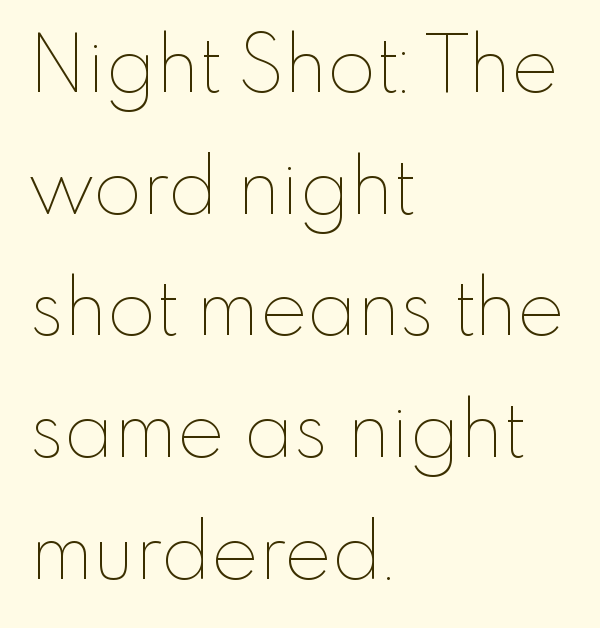
{"italic": "no", "bold": "no", "weight": "thin", "width": "normal", "stroke_contrast": "low", "x_height": "small", "monospaced": "no", "underline": "no", "align": "left", "line_spacing": "normal", "line_spacing_ratio": 1.54, "letter_spacing": "normal", "letter_spacing_em": 0.0, "glyph_px": 79}
